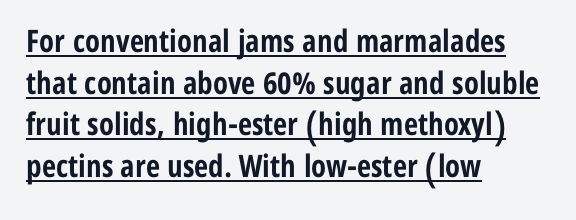
{"serif": "no", "italic": "no", "bold": "yes", "weight": "bold", "width": "condensed", "stroke_contrast": "low", "x_height": "medium", "monospaced": "no", "underline": "yes", "align": "left", "line_spacing": "normal", "line_spacing_ratio": 1.34, "letter_spacing": "normal", "letter_spacing_em": 0.0, "glyph_px": 31}
